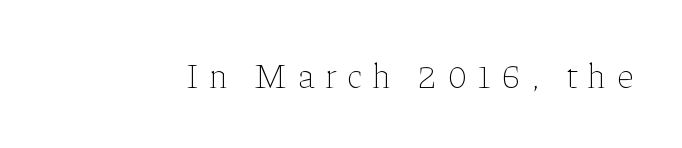
The image shows 35 px thin type, upright; set unusually wide letter spacing (+0.29 em), not underlined; low stroke contrast and a medium x-height.
